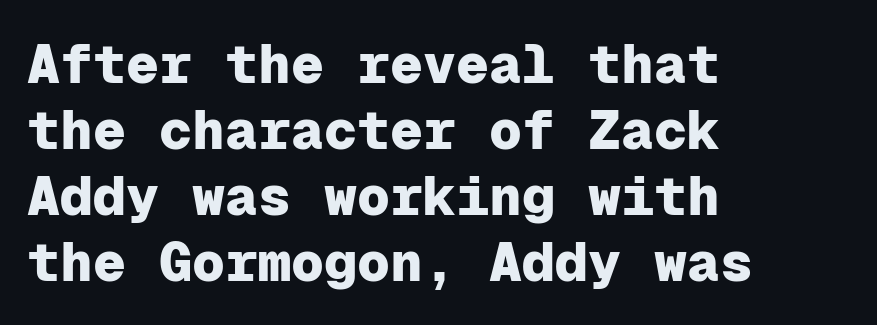
{"serif": "no", "italic": "no", "bold": "yes", "weight": "heavy", "width": "normal", "stroke_contrast": "low", "x_height": "medium", "monospaced": "yes", "underline": "no", "align": "left", "line_spacing_ratio": 1.2, "letter_spacing": "normal", "letter_spacing_em": 0.0, "glyph_px": 55}
